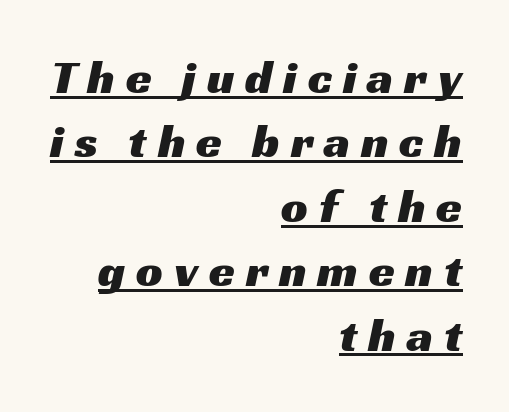
Q: Is the typeface a serif or a sans-serif typeface? A: Sans-serif.
Q: Is the text underlined? A: Yes.
Q: How is the paragraph aligned? A: Right-aligned.
Q: Is the spacing between letters normal or unusually wide? A: Unusually wide.
Q: Is the spacing between lines tight, normal or loose? A: Normal.
Q: Width (condensed, normal, or wide)? A: Wide.
Q: Stroke contrast? A: Medium.
Q: x-height? A: Medium.
Q: Monospaced? A: No.
